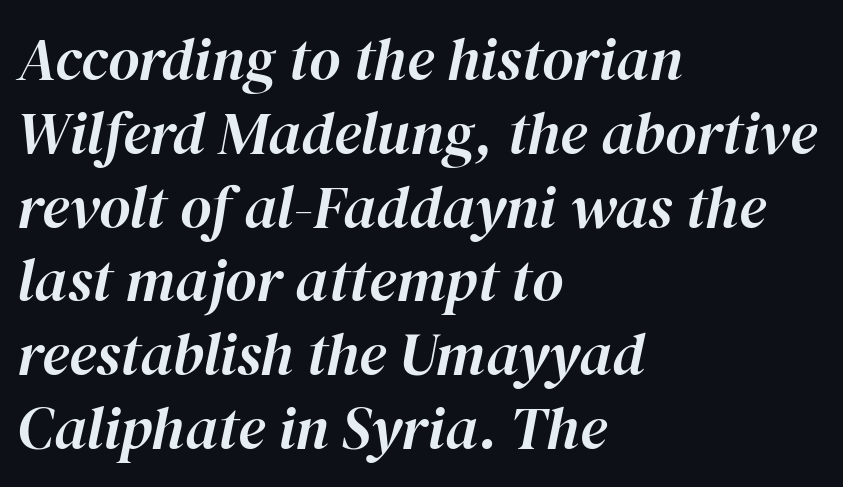
{"italic": "yes", "lean": "right", "slant_degrees": 12, "width": "normal", "stroke_contrast": "high", "x_height": "medium", "monospaced": "no", "underline": "no", "align": "left", "line_spacing_ratio": 1.23, "letter_spacing": "normal", "letter_spacing_em": 0.0, "glyph_px": 60}
